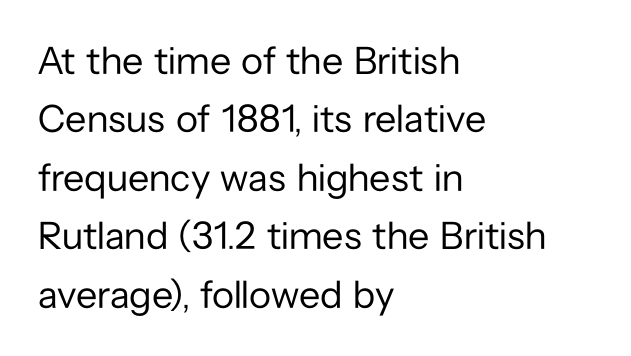
The image shows 39 px regular-weight sans-serif type, upright; set left-aligned, normal line spacing (1.5x), normal letter spacing, not underlined; low stroke contrast and a medium x-height.
